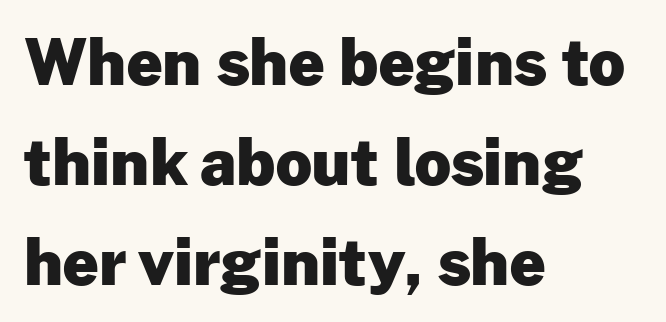
Notice how the passage keeps a crisp vertical edge on the left only. Just letters on the line, the space beneath them empty. The designer went with a sans here, leaving each stem footless. Regular leading.
